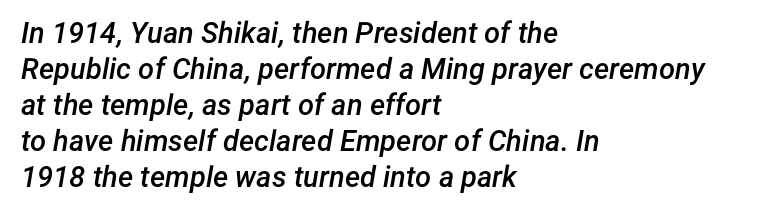
{"italic": "yes", "lean": "right", "slant_degrees": 12, "bold": "semi", "weight": "semibold", "width": "normal", "stroke_contrast": "low", "x_height": "medium", "monospaced": "no", "underline": "no", "align": "left", "line_spacing_ratio": 1.24, "letter_spacing": "normal", "letter_spacing_em": 0.0, "glyph_px": 29}
